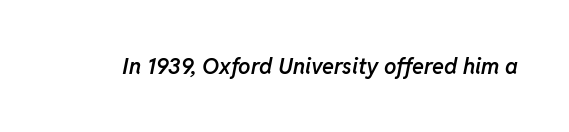
Q: Is the text bold? A: Semi-bold.
Q: Is the text italic (slanted)? A: Yes, it leans right by about 11 degrees.
Q: Is the text underlined? A: No.
Q: Is the spacing between letters normal or unusually wide? A: Normal.
